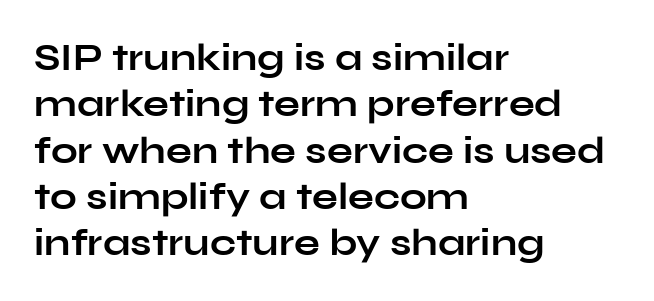
The image shows 38 px bold, wide sans-serif type, upright; set left-aligned, line spacing 1.22x, normal letter spacing, not underlined; low stroke contrast and a medium x-height.
